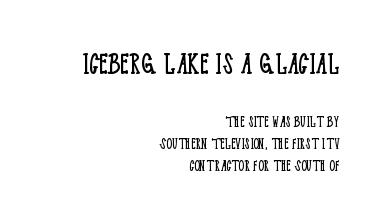
{"serif": "yes", "italic": "no", "bold": "no", "weight": "light", "width": "condensed", "stroke_contrast": "low", "x_height": "large", "monospaced": "no", "underline": "no", "align": "right", "line_spacing": "normal", "line_spacing_ratio": 1.27, "letter_spacing": "normal", "letter_spacing_em": 0.0, "larger_block": "first", "size_ratio": 2.0, "glyph_px": 34}
